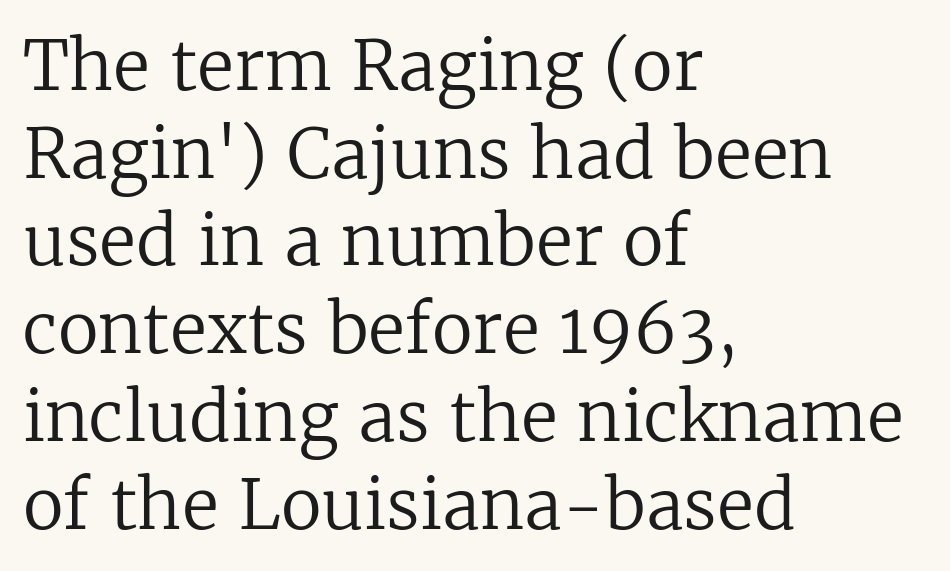
{"serif": "yes", "italic": "no", "bold": "no", "weight": "regular", "width": "normal", "stroke_contrast": "low", "x_height": "medium", "monospaced": "no", "underline": "no", "align": "left", "line_spacing": "normal", "line_spacing_ratio": 1.29, "letter_spacing": "normal", "letter_spacing_em": 0.0, "glyph_px": 68}
